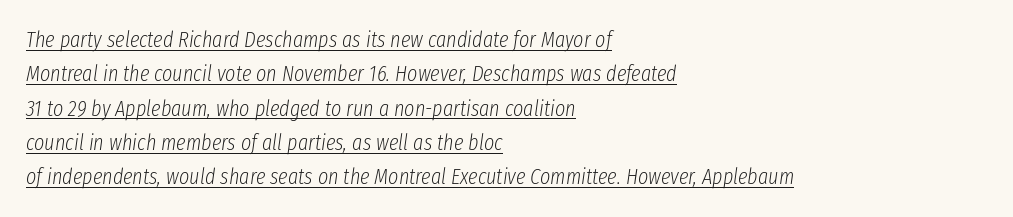
{"italic": "yes", "lean": "right", "slant_degrees": 8, "bold": "no", "underline": "yes", "align": "left", "line_spacing": "normal", "line_spacing_ratio": 1.56, "letter_spacing": "normal", "letter_spacing_em": 0.0, "glyph_px": 22}
